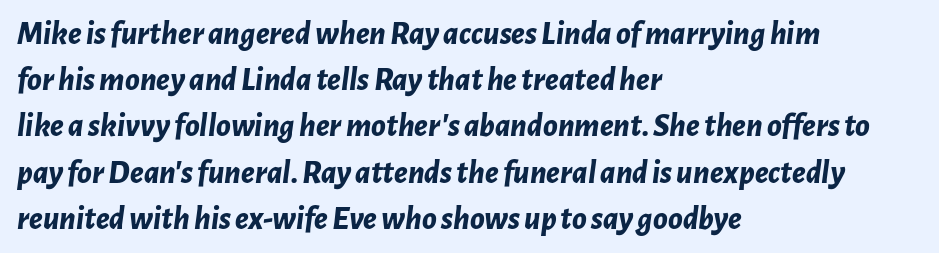
{"italic": "yes", "lean": "right", "slant_degrees": 7, "bold": "yes", "weight": "bold", "width": "normal", "stroke_contrast": "low", "x_height": "medium", "monospaced": "no", "underline": "no", "align": "left", "line_spacing": "normal", "line_spacing_ratio": 1.4, "letter_spacing": "normal", "letter_spacing_em": 0.0, "glyph_px": 33}
